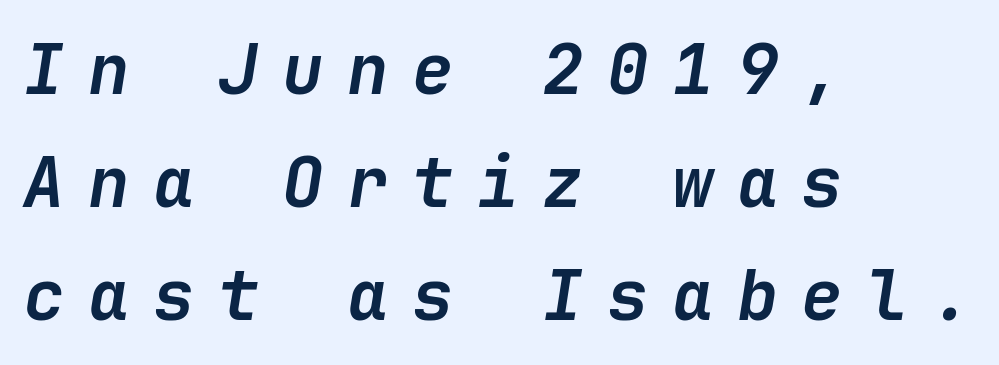
Bold? Absolutely — the strokes are thick and heavy. Short and long lines alike share a common starting point at left. The lettering tilts uniformly, giving the passage an italic look. This sample uses expanded letter spacing, leaving extra air between glyphs. The designer left line spacing at the default. Check the space under the baseline: it is left empty.
